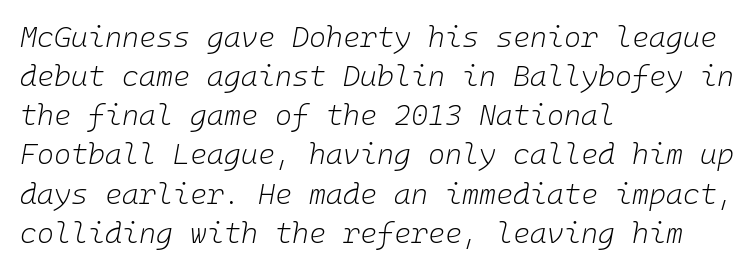
The image shows 29 px light type, italic (leaning right); set left-aligned, normal line spacing (1.35x), normal letter spacing, not underlined; low stroke contrast and a medium x-height.
